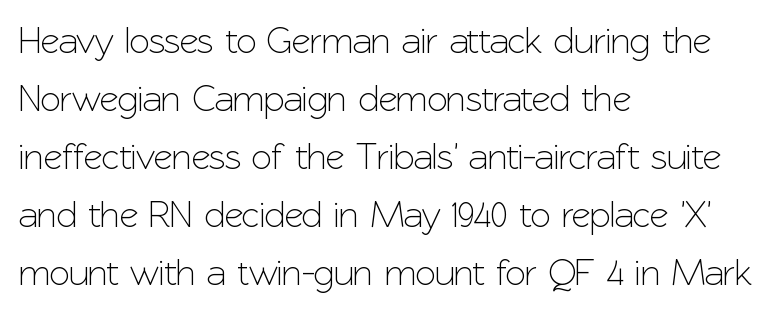
Students, observe: this is what conventionally led text looks like. Regarding serifs, this sample does without them. Each line starts at the same left margin while the right side varies. Just letters on the line, the space beneath them empty.
